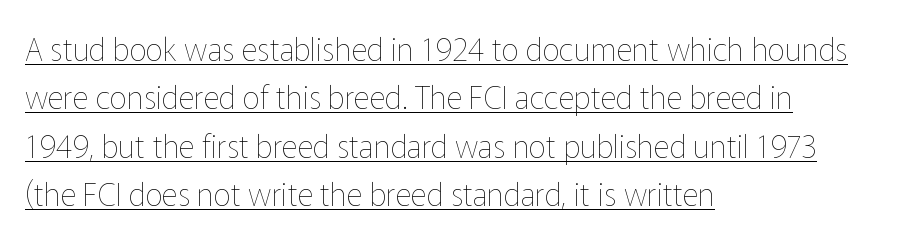
{"italic": "no", "bold": "no", "weight": "thin", "width": "normal", "stroke_contrast": "low", "x_height": "medium", "monospaced": "no", "underline": "yes", "align": "left", "line_spacing": "normal", "line_spacing_ratio": 1.56, "letter_spacing": "normal", "letter_spacing_em": 0.0, "glyph_px": 31}
